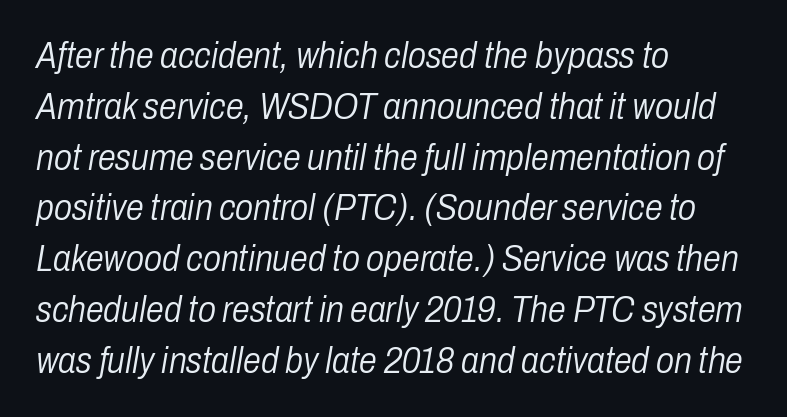
{"italic": "yes", "lean": "right", "slant_degrees": 10, "bold": "no", "weight": "light", "width": "condensed", "stroke_contrast": "low", "x_height": "medium", "monospaced": "no", "underline": "no", "align": "left", "line_spacing": "normal", "line_spacing_ratio": 1.41, "letter_spacing": "normal", "letter_spacing_em": 0.0, "glyph_px": 36}
